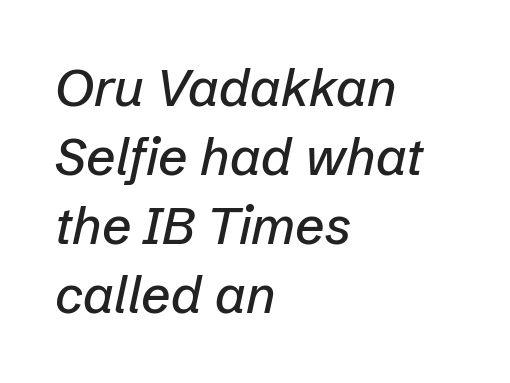
{"italic": "yes", "lean": "right", "slant_degrees": 12, "width": "normal", "stroke_contrast": "low", "x_height": "medium", "monospaced": "no", "underline": "no", "align": "left", "line_spacing": "normal", "line_spacing_ratio": 1.33, "letter_spacing": "normal", "letter_spacing_em": 0.0, "glyph_px": 52}
